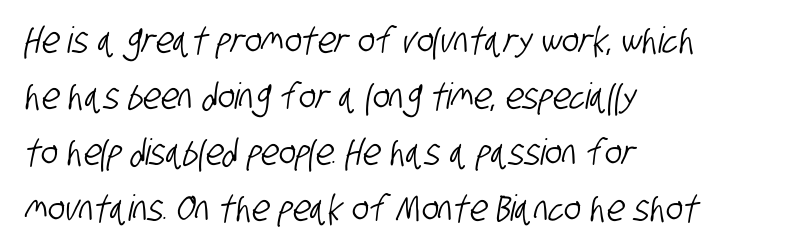
Character widths vary here, with narrow letters taking less room than wide ones. A typesetter would call this zero additional tracking. The rag falls on the right side of this text block. Does the type have serifs? No, each stem ends abruptly. If you measured baseline to baseline, you'd find a middling distance.
